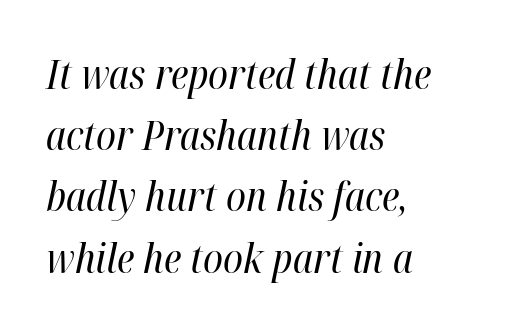
No word sits above an underline. The face used here is proportionally spaced, like ordinary book or web type. In terms of letterspacing, this is plain default setting. The leading is moderate, giving the passage an even texture.
